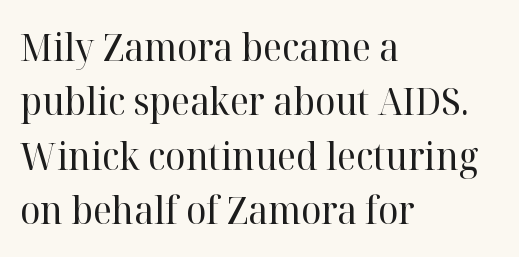
{"serif": "yes", "italic": "no", "bold": "no", "weight": "regular", "width": "normal", "stroke_contrast": "high", "x_height": "medium", "monospaced": "no", "underline": "no", "align": "left", "line_spacing": "normal", "line_spacing_ratio": 1.43, "letter_spacing": "normal", "letter_spacing_em": 0.0, "glyph_px": 38}
